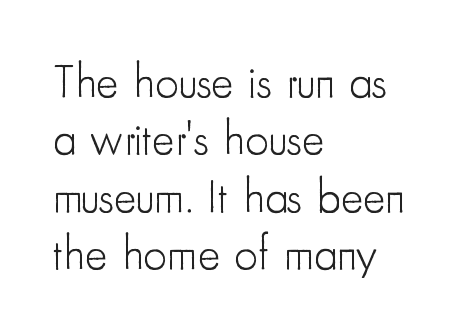
Q: Is the text bold? A: No.
Q: Is the text italic (slanted)? A: No, it is upright.
Q: Is the typeface a serif or a sans-serif typeface? A: Sans-serif.
Q: Is the text underlined? A: No.
Q: How is the paragraph aligned? A: Left-aligned.
Q: Is the spacing between letters normal or unusually wide? A: Normal.
Q: Width (condensed, normal, or wide)? A: Condensed.
Q: Stroke contrast? A: Low.
Q: x-height? A: Small.
Q: Monospaced? A: No.
